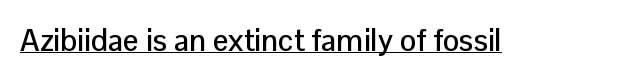
Notice how the stems are strictly vertical — no italics here. Check where the strokes stop: nothing finishes them off — pure sans. Looks like regular typesetting: each glyph gets only the width it needs. The horizontal fit of the characters is conventional and even. A baseline rule has been typeset under these characters.
